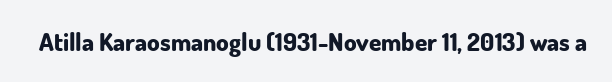
Q: Is the text bold? A: Yes.
Q: Is the text italic (slanted)? A: No, it is upright.
Q: Is the text underlined? A: No.
Q: Is the spacing between letters normal or unusually wide? A: Normal.
